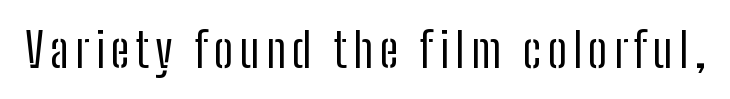
Q: Is the text bold? A: No.
Q: Is the text italic (slanted)? A: No, it is upright.
Q: Is the typeface a serif or a sans-serif typeface? A: Sans-serif.
Q: Is the text underlined? A: No.
Q: Width (condensed, normal, or wide)? A: Condensed.
Q: Stroke contrast? A: Low.
Q: x-height? A: Medium.
Q: Monospaced? A: No.
